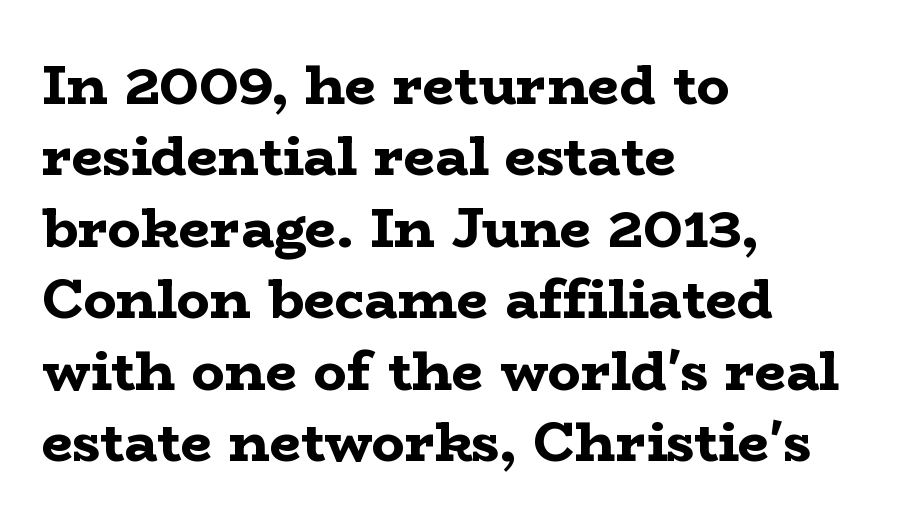
The image shows 55 px bold, wide serif type, upright; set left-aligned, normal line spacing (1.3x), normal letter spacing, not underlined; low stroke contrast and a medium x-height.
